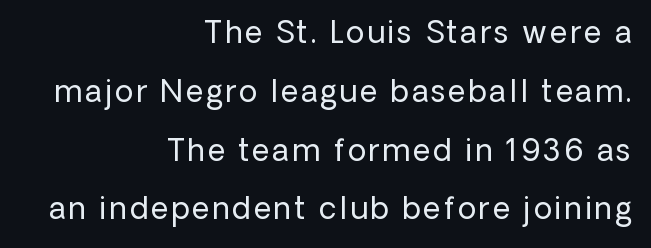
Is the stroke heavy? The answer is a plain regular-or-lighter. A student would call this right alignment; a typographer would say flush right, rag left. These lines are composed in type without serifs. The space between consecutive lines is lavish. Type without underlining.
